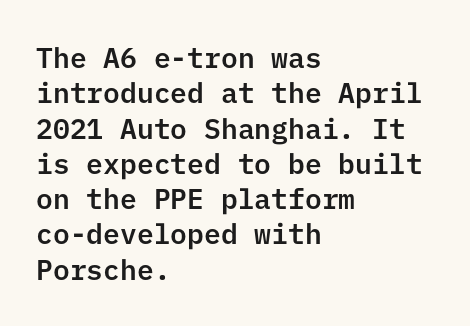
The glyphs in this specimen are sans serif. Clear beneath every line of the passage. The typography opts for an upright posture over an oblique one. The ragged edge is on the right, which tells us the setting is flush left. Characters follow at the spacing the type designer built in.
